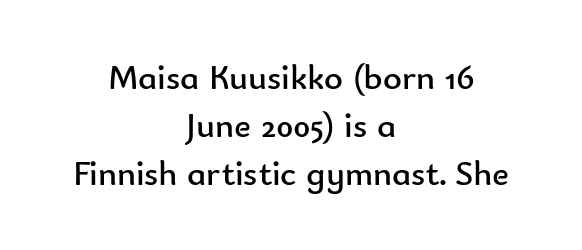
The image shows 36 px regular-weight sans-serif type, upright; set centered, normal line spacing (1.34x), normal letter spacing, not underlined; low stroke contrast and a small x-height.
